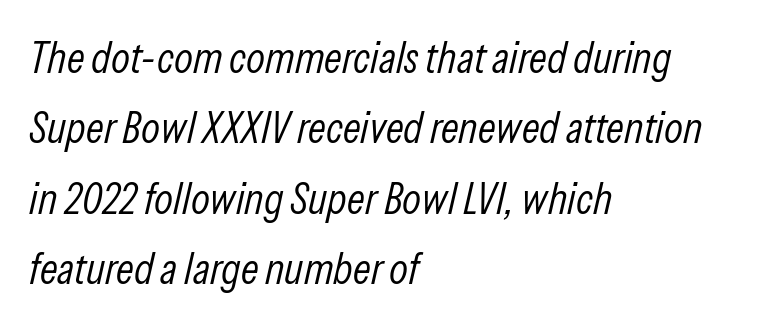
{"italic": "yes", "lean": "right", "slant_degrees": 13, "bold": "no", "weight": "light", "width": "condensed", "stroke_contrast": "low", "x_height": "medium", "monospaced": "no", "underline": "no", "align": "left", "line_spacing": "normal", "line_spacing_ratio": 1.6, "letter_spacing": "normal", "letter_spacing_em": 0.0, "glyph_px": 44}
